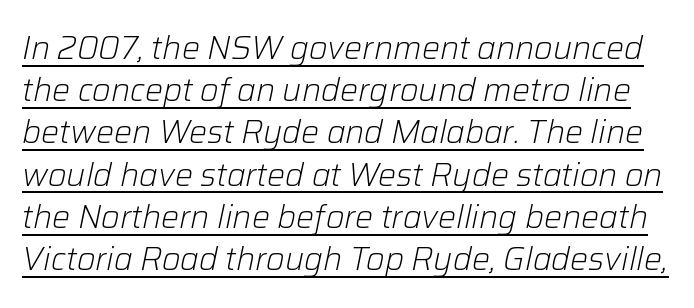
The image shows 32 px light type, italic (leaning right); set normal line spacing (1.32x), normal letter spacing, underlined; low stroke contrast and a medium x-height.
